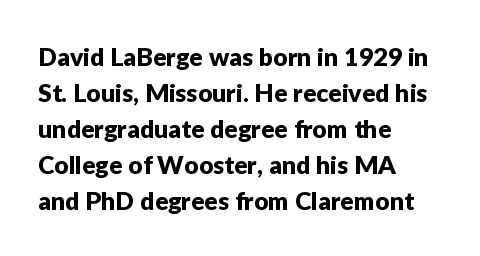
The image shows 25 px text type, upright; set left-aligned, normal line spacing (1.44x), normal letter spacing, not underlined.
